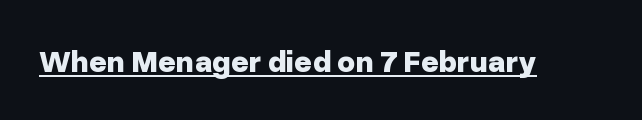
Q: Is the text bold? A: Yes.
Q: Is the text italic (slanted)? A: No, it is upright.
Q: Is the typeface a serif or a sans-serif typeface? A: Sans-serif.
Q: Is the text underlined? A: Yes.
Q: Is the spacing between letters normal or unusually wide? A: Normal.
Q: Width (condensed, normal, or wide)? A: Normal.
Q: Stroke contrast? A: Low.
Q: x-height? A: Medium.
Q: Monospaced? A: No.
